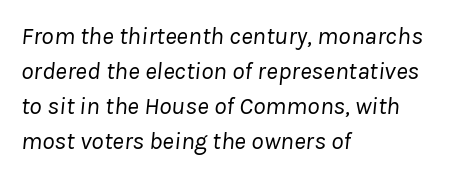
{"italic": "yes", "lean": "right", "slant_degrees": 8, "bold": "no", "underline": "no", "align": "left", "line_spacing": "normal", "line_spacing_ratio": 1.4, "letter_spacing": "normal", "letter_spacing_em": 0.0, "glyph_px": 25}
